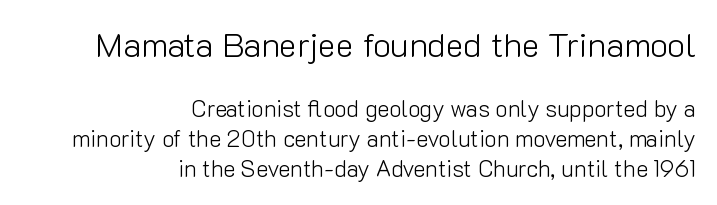
Unbolded letterforms with no extra heft. Notice how the passage keeps a crisp vertical edge on the right only. The lettering stays uniformly vertical, giving the passage a roman look. Letter spacing: default. Character widths vary here, with narrow letters taking less room than wide ones.
